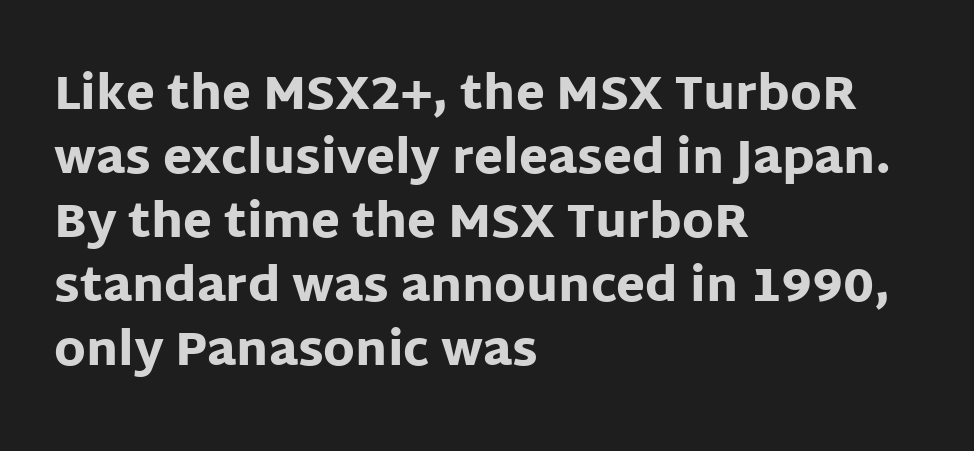
The image shows 47 px heavy sans-serif type, upright; set left-aligned, normal line spacing (1.36x), normal letter spacing, not underlined; low stroke contrast and a large x-height.
